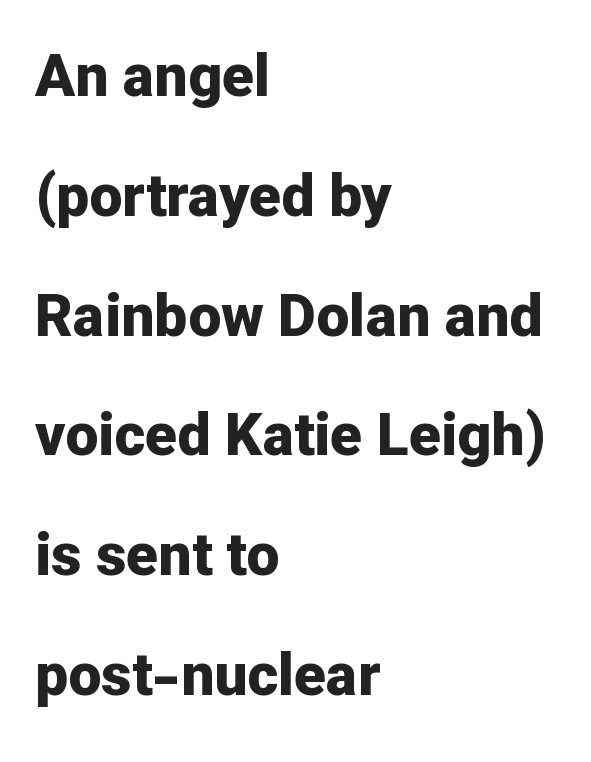
{"serif": "no", "italic": "no", "bold": "yes", "weight": "bold", "width": "normal", "stroke_contrast": "low", "x_height": "medium", "monospaced": "no", "underline": "no", "align": "left", "line_spacing": "loose", "line_spacing_ratio": 2.03, "letter_spacing": "normal", "letter_spacing_em": 0.0, "glyph_px": 59}
